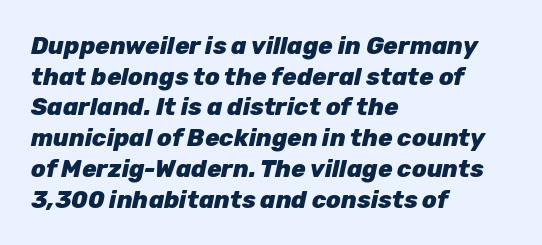
The image shows 24 px bold type, italic (leaning right); set left-aligned, normal line spacing (1.28x), normal letter spacing, not underlined.
